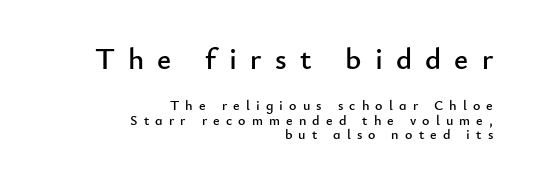
{"serif": "no", "italic": "no", "width": "normal", "stroke_contrast": "low", "x_height": "small", "monospaced": "no", "underline": "no", "align": "right", "line_spacing": "tight", "line_spacing_ratio": 1.06, "letter_spacing": "wide", "letter_spacing_em": 0.44, "larger_block": "first", "size_ratio": 2.14, "glyph_px": 30}
